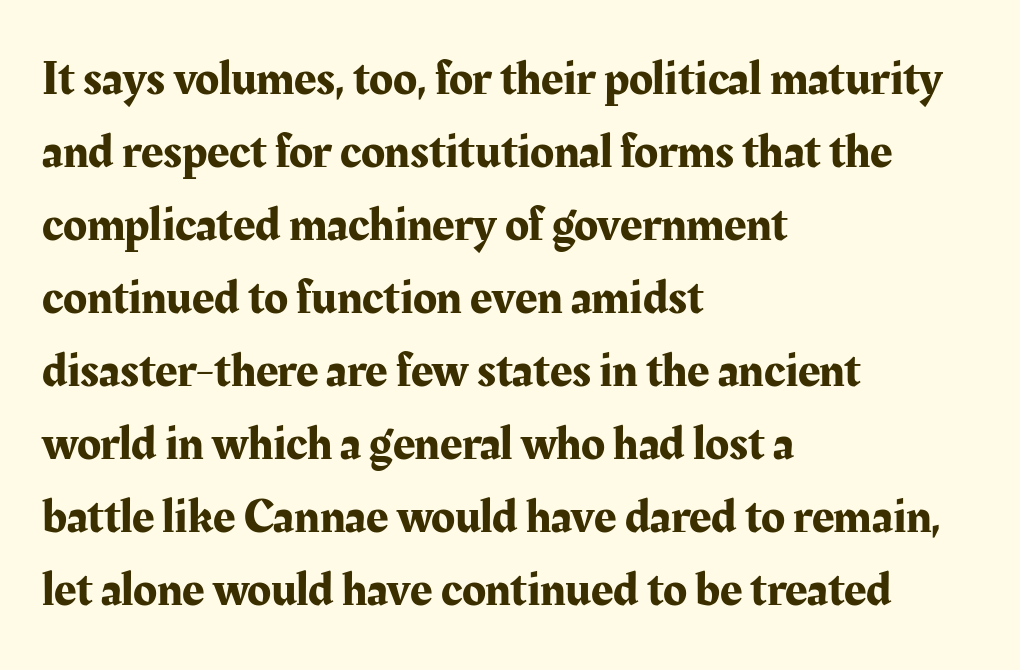
The image shows 49 px serif type, upright; set left-aligned, normal line spacing (1.49x), normal letter spacing, not underlined; medium stroke contrast and a medium x-height.
